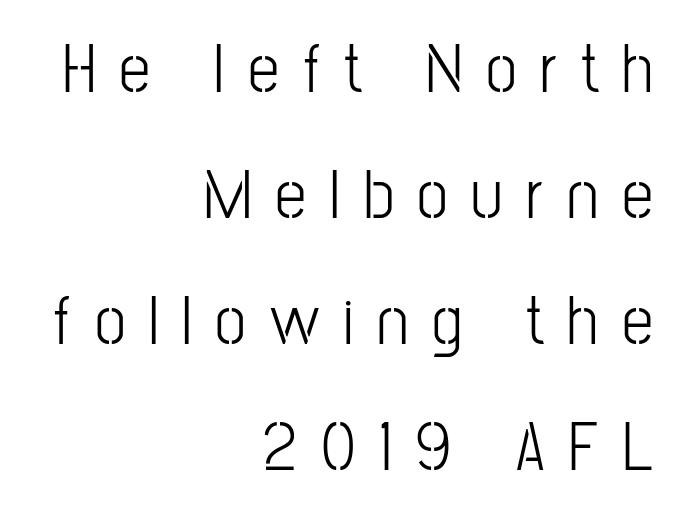
The image shows 70 px light, condensed sans-serif type, upright; set right-aligned, line spacing 1.8x, unusually wide letter spacing (+0.34 em), not underlined; low stroke contrast and a medium x-height.
